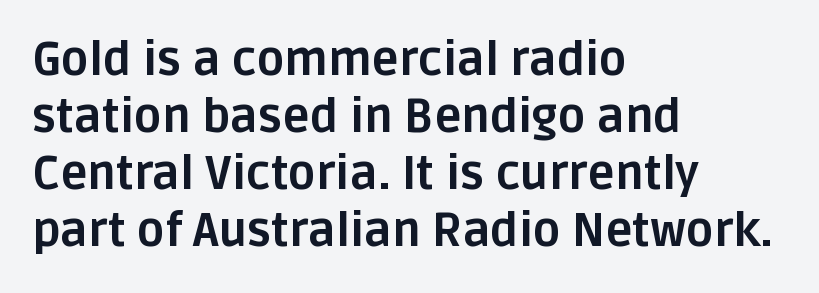
The image shows 46 px bold sans-serif type, upright; set left-aligned, line spacing 1.24x, normal letter spacing, not underlined; low stroke contrast and a large x-height.
